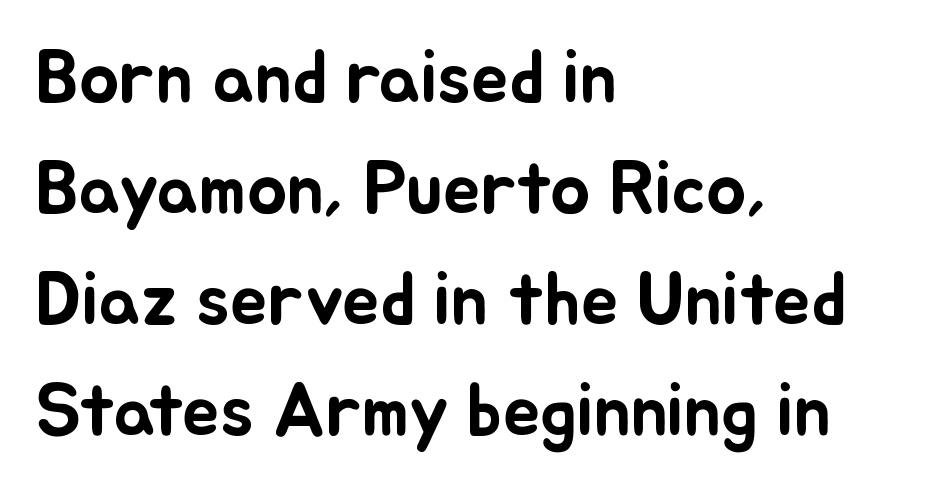
{"italic": "no", "width": "normal", "stroke_contrast": "low", "x_height": "small", "monospaced": "no", "underline": "no", "align": "left", "line_spacing": "normal", "line_spacing_ratio": 1.48, "letter_spacing": "normal", "letter_spacing_em": 0.0, "glyph_px": 75}
